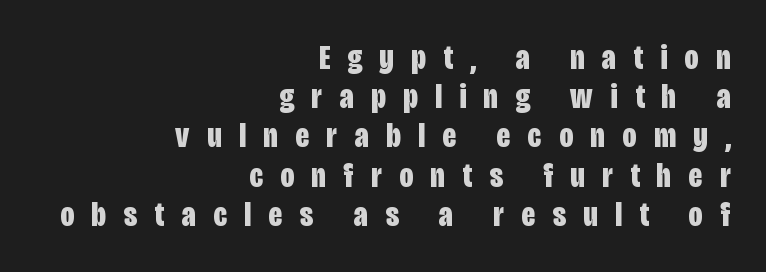
{"serif": "no", "italic": "no", "bold": "yes", "weight": "bold", "width": "condensed", "stroke_contrast": "low", "x_height": "large", "monospaced": "no", "underline": "no", "align": "right", "line_spacing": "tight", "line_spacing_ratio": 1.12, "letter_spacing": "wide", "letter_spacing_em": 0.5, "glyph_px": 35}
